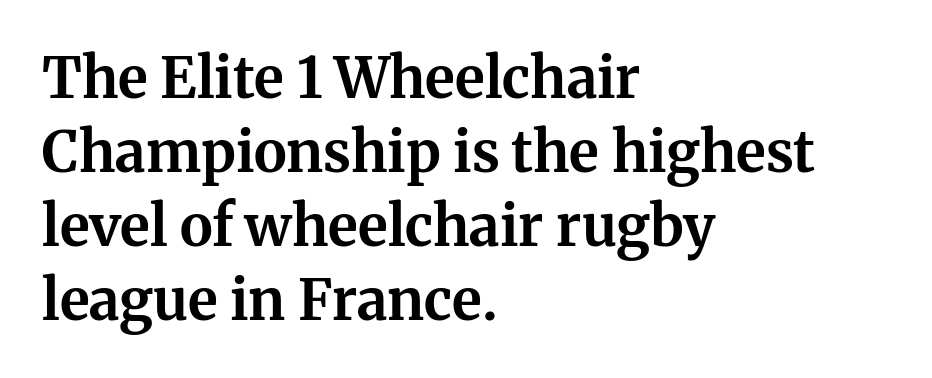
Ordinary non-slanted type is in use. The space directly below the letters is spotless. In CSS terms this would be text-align: left. I'd describe the lettering as bold — thick and assertive. A typesetter would label this face a serif.
